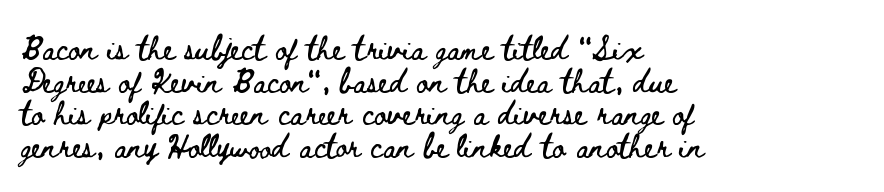
All the whitespace from short lines collects on the right. Standard letterfit; no display-style spreading of the glyphs. The area under the type is left untouched. If you measured baseline to baseline, you'd find a middling distance.
